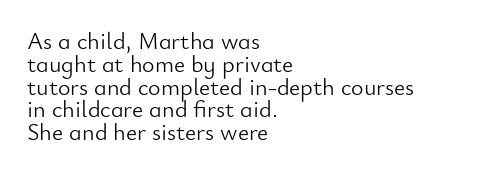
Notice how the stems are strictly vertical — no italics here. Ink coverage per letter is moderate at most. Which margin do the lines hug? The left one — the right edge is uneven. The rendering keeps characters at their native spacing. The baseline area is clear. You could barely slide anything between these rows.
